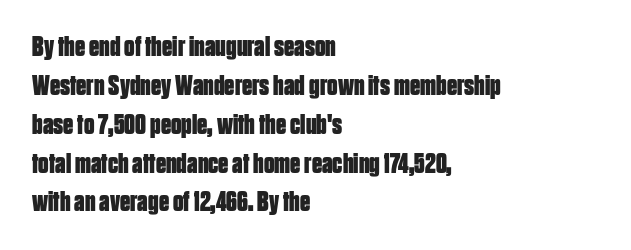
Q: Is the text bold? A: Yes.
Q: Is the text italic (slanted)? A: No, it is upright.
Q: Is the typeface a serif or a sans-serif typeface? A: Sans-serif.
Q: Is the text underlined? A: No.
Q: How is the paragraph aligned? A: Left-aligned.
Q: Is the spacing between letters normal or unusually wide? A: Normal.
Q: Is the spacing between lines tight, normal or loose? A: Normal.
Q: Width (condensed, normal, or wide)? A: Condensed.
Q: Stroke contrast? A: Low.
Q: x-height? A: Large.
Q: Monospaced? A: No.
